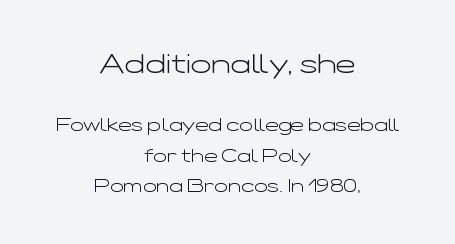
The image shows 27 px text type, upright; set centered, normal line spacing (1.69x), normal letter spacing, not underlined; the first (top) block is 1.5x larger.
